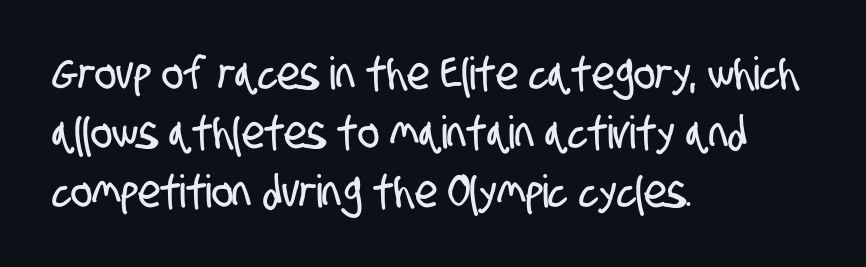
The vertical gap from one line to the next is medium. The lines in this sample share a left origin and differ only in where they stop. Is this a sans? Yes — the strokes have no serifs. Bare-footed words on every line.
